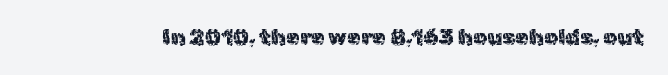
{"italic": "no", "bold": "no", "underline": "no", "letter_spacing": "normal", "letter_spacing_em": 0.0, "glyph_px": 22}
